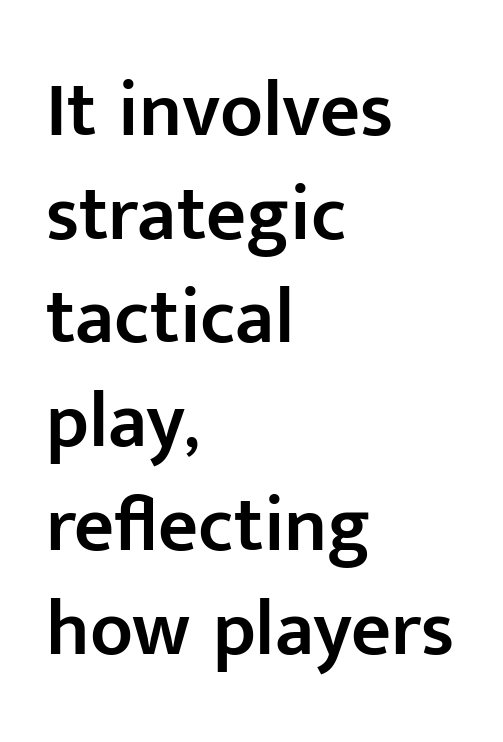
On the weight axis this lands at semibold, roughly 600. What stands out about the letter spacing? Nothing — it is the standard amount. The area under the type is left untouched. A student would call this left alignment; a typographer would say flush left, rag right.
